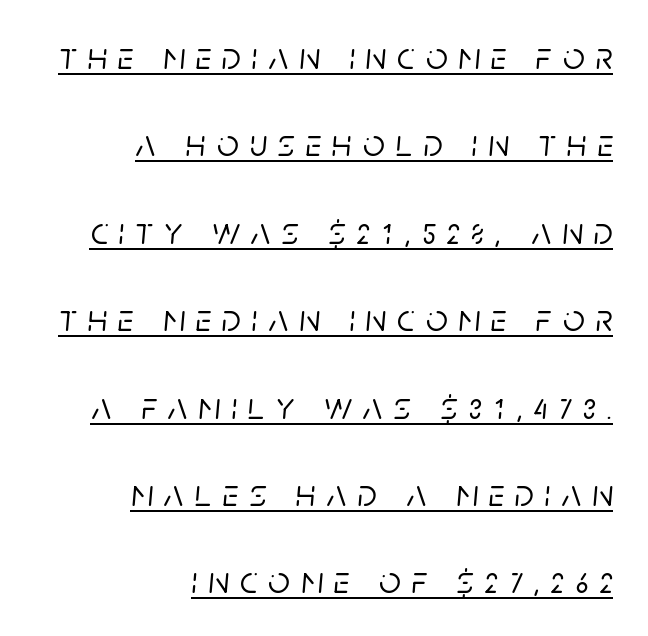
Students, observe: this is what heavily led, spacious text looks like. What decoration does the sample have? An underline. Observe the lean: these are italic letterforms. Proportional: the letters do not fall into vertical columns. Does the copy run flush right? Yes — the right margin is perfectly even. Look at the tracking — it's clearly loosened, letters drifting apart.
